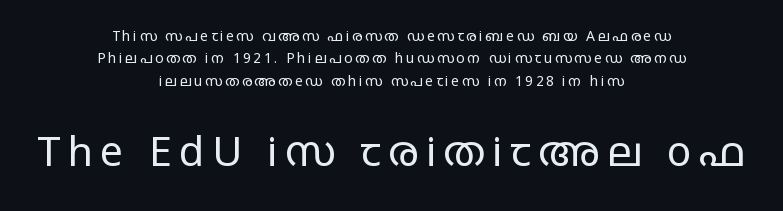
The image shows 41 px regular-weight, wide sans-serif type, upright; set centered, normal line spacing (1.59x), not underlined; the second (bottom) block is 2.93x larger; low stroke contrast and a large x-height.
